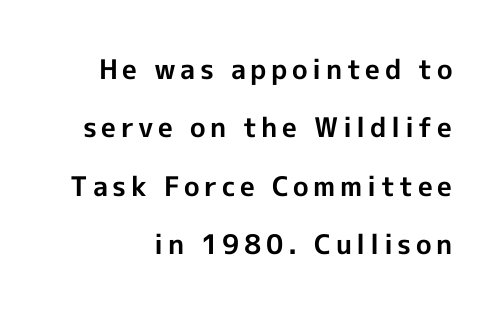
The image shows 27 px bold type, upright; set loose line spacing (2.16x), not underlined.
